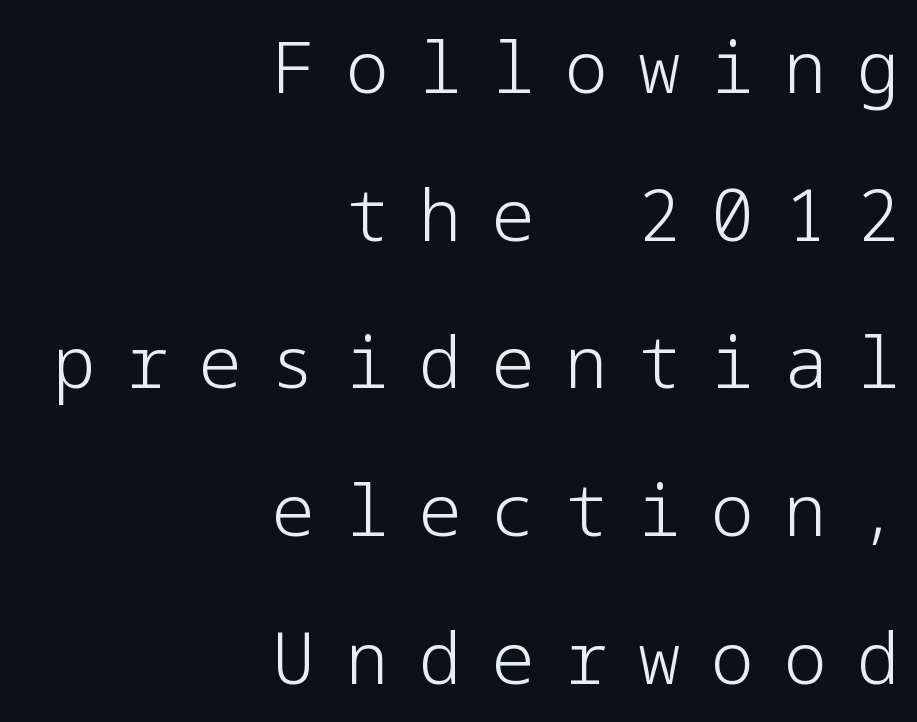
{"serif": "no", "italic": "no", "bold": "no", "weight": "light", "width": "normal", "stroke_contrast": "low", "x_height": "medium", "underline": "no", "align": "right", "line_spacing": "loose", "line_spacing_ratio": 2.08, "letter_spacing": "wide", "letter_spacing_em": 0.43, "glyph_px": 71}
